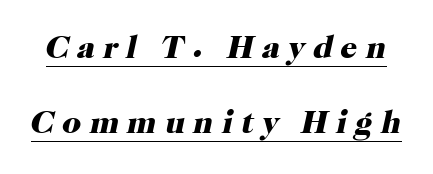
Q: Is the text bold? A: Yes.
Q: Is the text italic (slanted)? A: Yes, it leans right by about 12 degrees.
Q: Is the typeface a serif or a sans-serif typeface? A: Serif.
Q: Is the text underlined? A: Yes.
Q: Is the spacing between letters normal or unusually wide? A: Unusually wide.
Q: Is the spacing between lines tight, normal or loose? A: Loose.
Q: Width (condensed, normal, or wide)? A: Normal.
Q: Stroke contrast? A: High.
Q: x-height? A: Medium.
Q: Monospaced? A: No.
